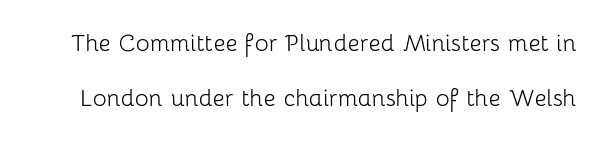
{"serif": "no", "italic": "no", "bold": "no", "weight": "light", "width": "normal", "stroke_contrast": "low", "x_height": "medium", "monospaced": "no", "underline": "no", "line_spacing_ratio": 1.88, "letter_spacing": "normal", "letter_spacing_em": 0.0, "glyph_px": 29}
